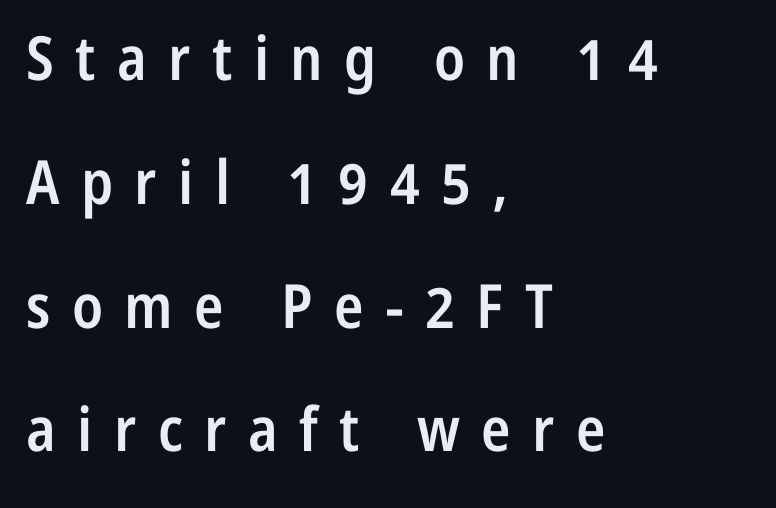
The image shows 61 px semibold, condensed sans-serif type, upright; set left-aligned, loose line spacing (2.03x), unusually wide letter spacing (+0.35 em), not underlined; low stroke contrast and a medium x-height.
